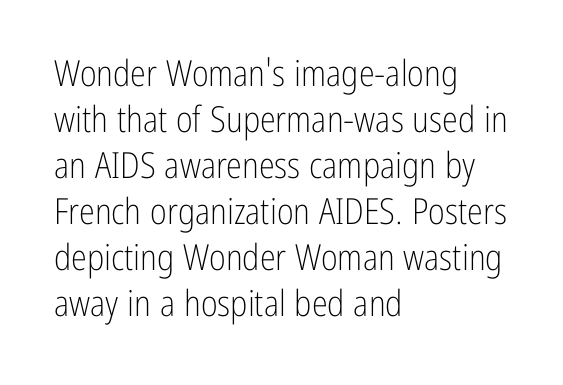
The face looks like a standard text weight, possibly lighter. Honestly, the row spacing looks completely unremarkable. Between one letter and the next there's only the usual sliver of space. The setting favours the left margin, as ordinary paragraphs usually do.
